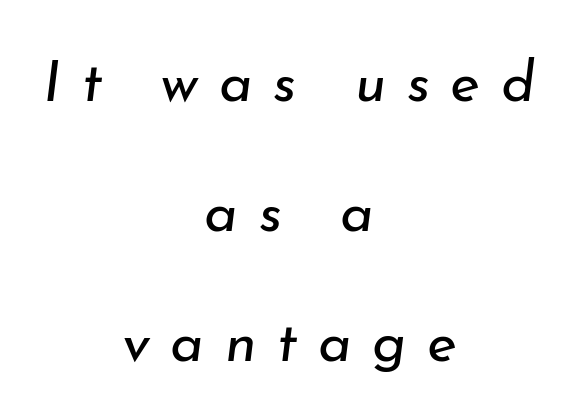
You could fit nearly another row in the gap between these rows. Glyph-to-glyph distance is far greater than everyday printed text. Looks like regular typesetting: each glyph gets only the width it needs. Anything drawn beneath the words? Only blank space.
